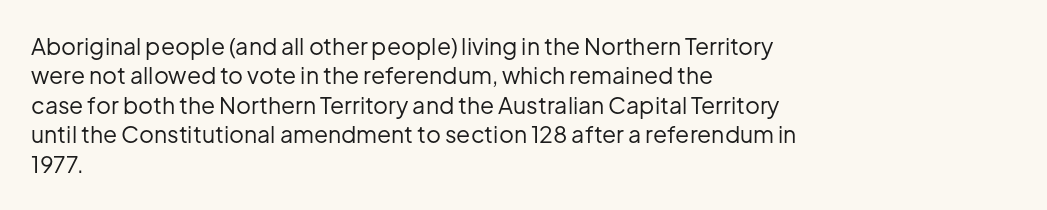
The image shows 23 px text type, upright; set left-aligned, normal line spacing (1.28x), normal letter spacing, not underlined.
